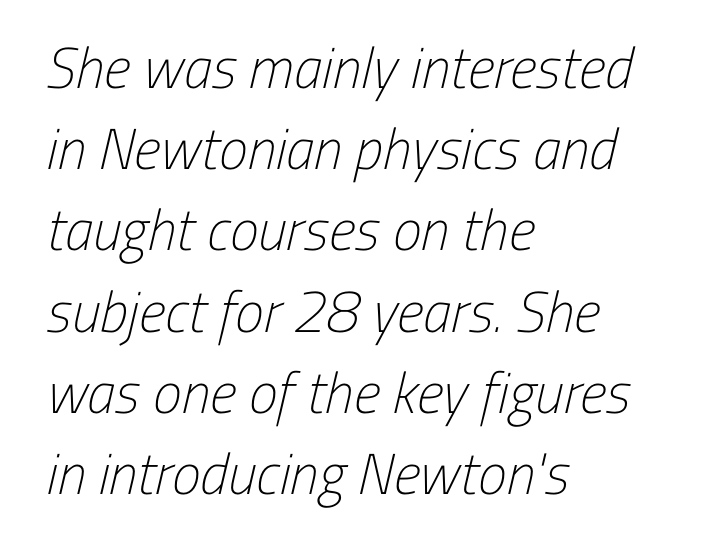
Q: Is the text bold? A: No.
Q: Is the typeface a serif or a sans-serif typeface? A: Sans-serif.
Q: Is the text underlined? A: No.
Q: How is the paragraph aligned? A: Left-aligned.
Q: Is the spacing between letters normal or unusually wide? A: Normal.
Q: Is the spacing between lines tight, normal or loose? A: Normal.
Q: Width (condensed, normal, or wide)? A: Condensed.
Q: Stroke contrast? A: Low.
Q: x-height? A: Medium.
Q: Monospaced? A: No.
